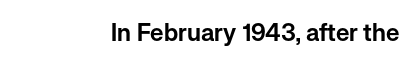
The image shows 24 px text type, upright; set normal letter spacing, not underlined.
